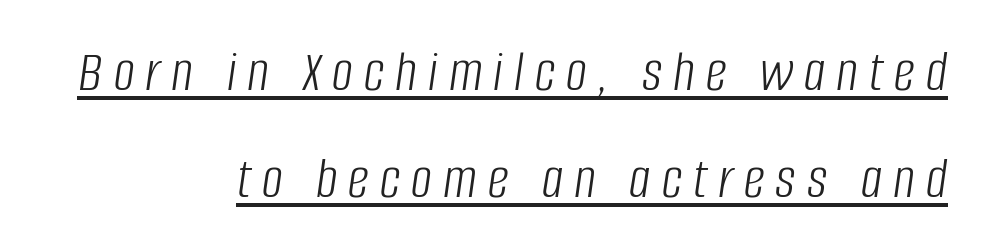
The image shows 59 px light, condensed type, italic (leaning right); set right-aligned, line spacing 1.82x, underlined; low stroke contrast and a large x-height.
